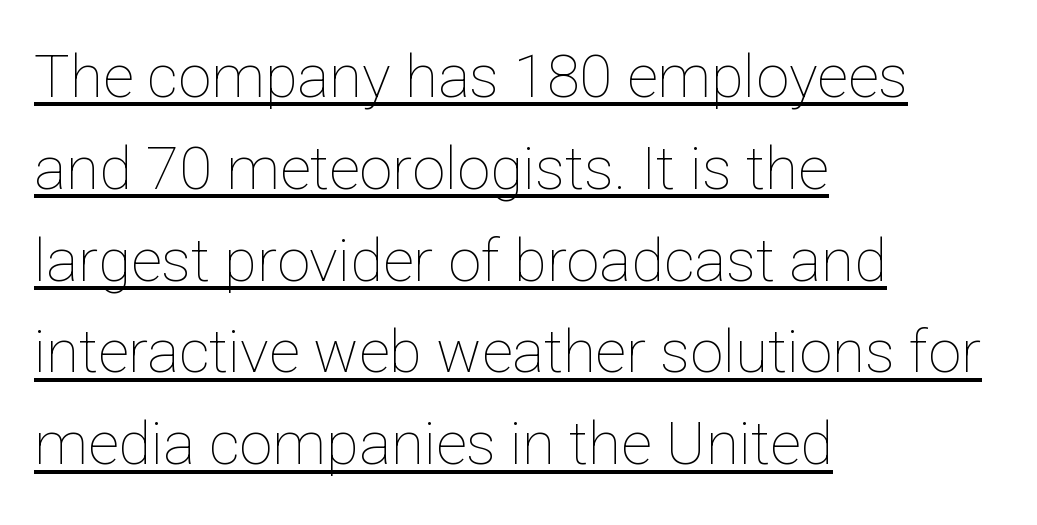
{"italic": "no", "bold": "no", "weight": "thin", "width": "normal", "stroke_contrast": "low", "x_height": "medium", "monospaced": "no", "underline": "yes", "align": "left", "line_spacing": "normal", "line_spacing_ratio": 1.53, "letter_spacing": "normal", "letter_spacing_em": 0.0, "glyph_px": 60}
